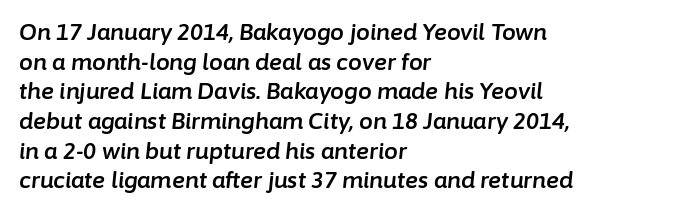
The image shows 22 px text type, italic (leaning right); set left-aligned, normal line spacing (1.35x), normal letter spacing, not underlined.
